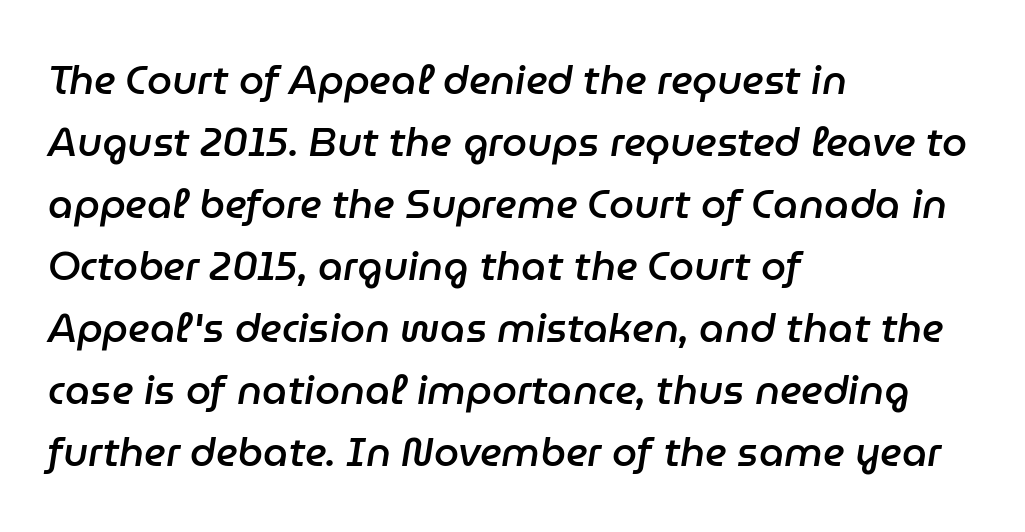
{"italic": "yes", "lean": "right", "slant_degrees": 9, "bold": "semi", "weight": "semibold", "width": "normal", "stroke_contrast": "low", "x_height": "medium", "monospaced": "no", "underline": "no", "align": "left", "line_spacing": "normal", "line_spacing_ratio": 1.55, "letter_spacing": "normal", "letter_spacing_em": 0.0, "glyph_px": 40}
